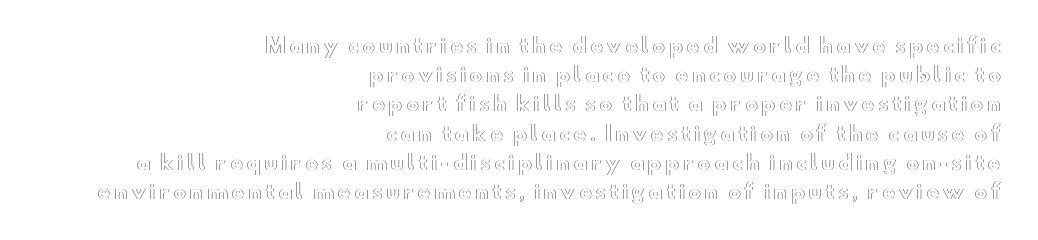
{"italic": "no", "underline": "no", "align": "right", "line_spacing": "normal", "line_spacing_ratio": 1.46, "glyph_px": 20}
